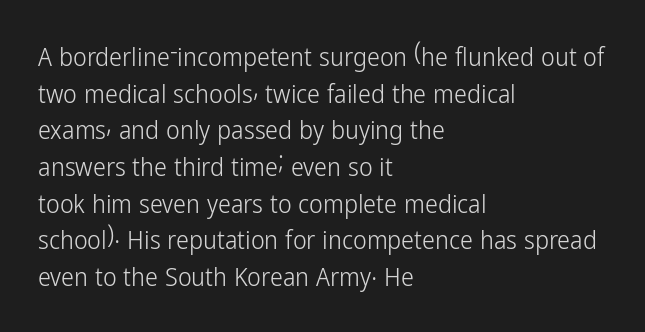
In CSS terms this would be text-align: left. The words here are not underlined. The font is comparable to plain body text, perhaps lighter. Every character sits straight up, as roman type does. The vertical gap from one line to the next is medium. Compared with typical body copy, the letter spacing here is the same.
